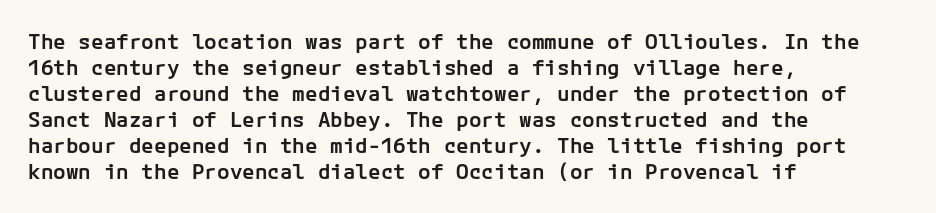
Set as a demibold, roughly 600 on the weight scale. Letter spacing: default. Where is the straight margin? On the left. Designer's note — italics off, roman on. Descenders are the only things crossing below the line.
